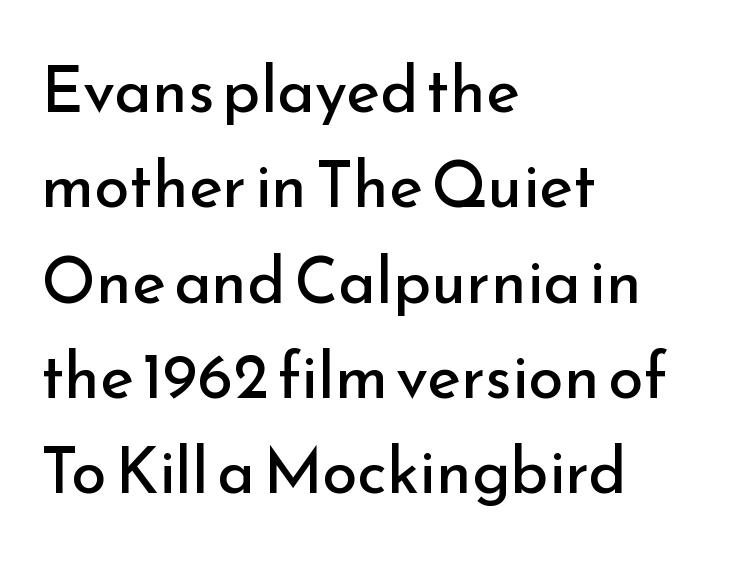
The image shows 64 px regular-weight sans-serif type, upright; set left-aligned, normal line spacing (1.49x), normal letter spacing, not underlined; low stroke contrast and a small x-height.
